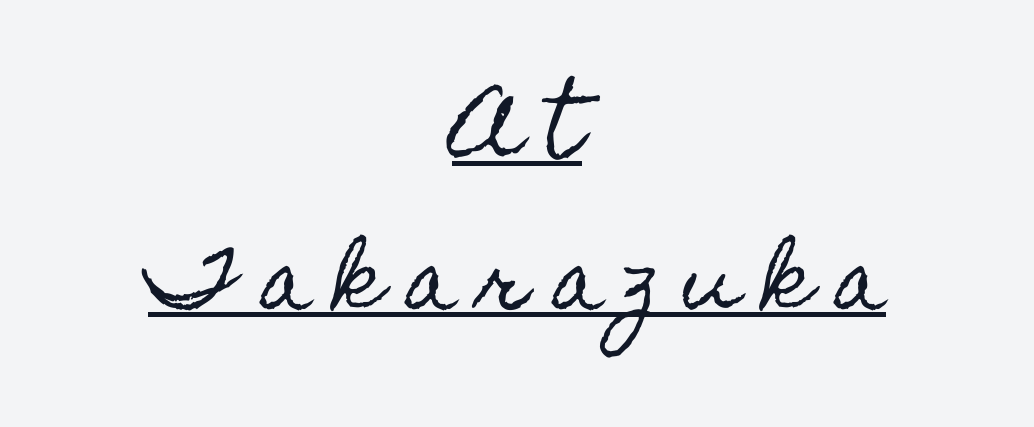
Q: Is the text italic (slanted)? A: Yes.
Q: Is the text underlined? A: Yes.
Q: How is the paragraph aligned? A: Centered.
Q: Is the spacing between letters normal or unusually wide? A: Unusually wide.
Q: Is the spacing between lines tight, normal or loose? A: Loose.
Q: Width (condensed, normal, or wide)? A: Condensed.
Q: x-height? A: Small.
Q: Monospaced? A: No.
